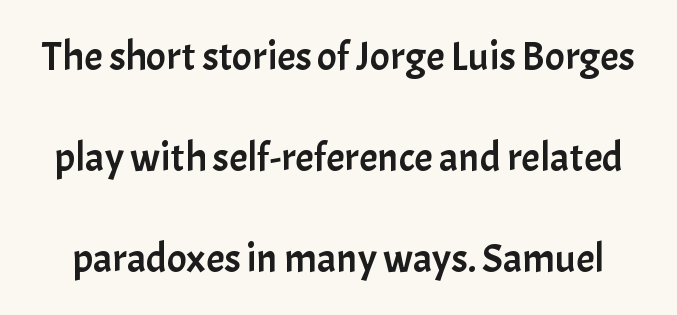
The image shows 41 px sans-serif type, upright; set loose line spacing (2.46x), normal letter spacing, not underlined; low stroke contrast and a medium x-height.
